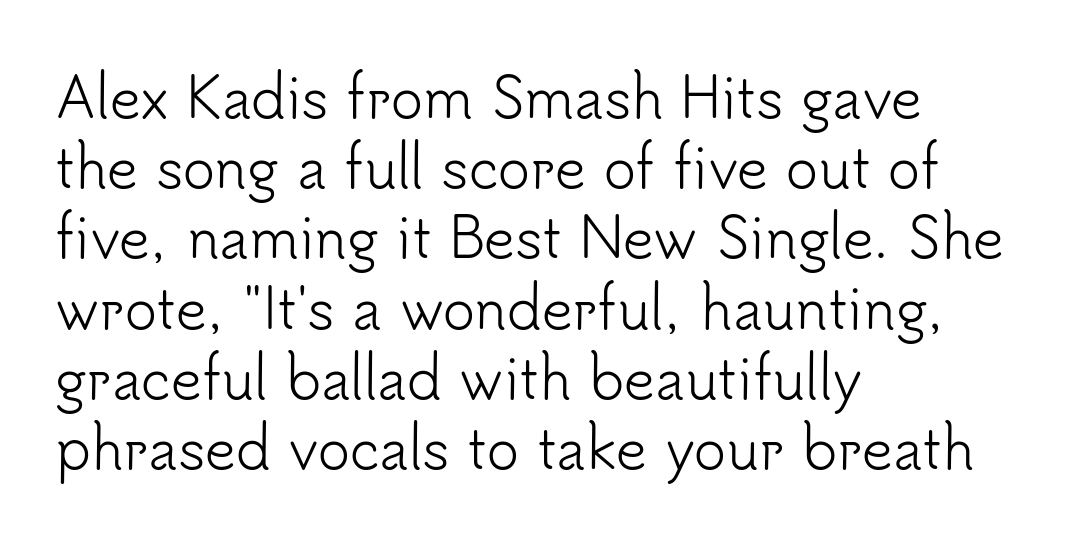
Q: Is the text bold? A: No.
Q: Is the text italic (slanted)? A: No, it is upright.
Q: Is the typeface a serif or a sans-serif typeface? A: Sans-serif.
Q: Is the text underlined? A: No.
Q: How is the paragraph aligned? A: Left-aligned.
Q: Is the spacing between letters normal or unusually wide? A: Normal.
Q: Is the spacing between lines tight, normal or loose? A: Normal.
Q: Width (condensed, normal, or wide)? A: Normal.
Q: Stroke contrast? A: Low.
Q: x-height? A: Small.
Q: Monospaced? A: No.
